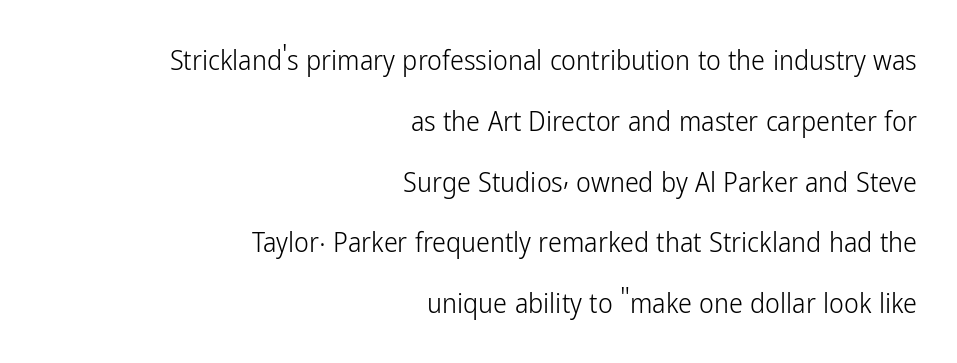
These lines stand farther apart than default settings would place them. All the whitespace from short lines collects on the left. Weight class: somewhere from thin through regular. Nothing sits at the stroke ends, so this counts as sans-serif. Quick note: underline off.
